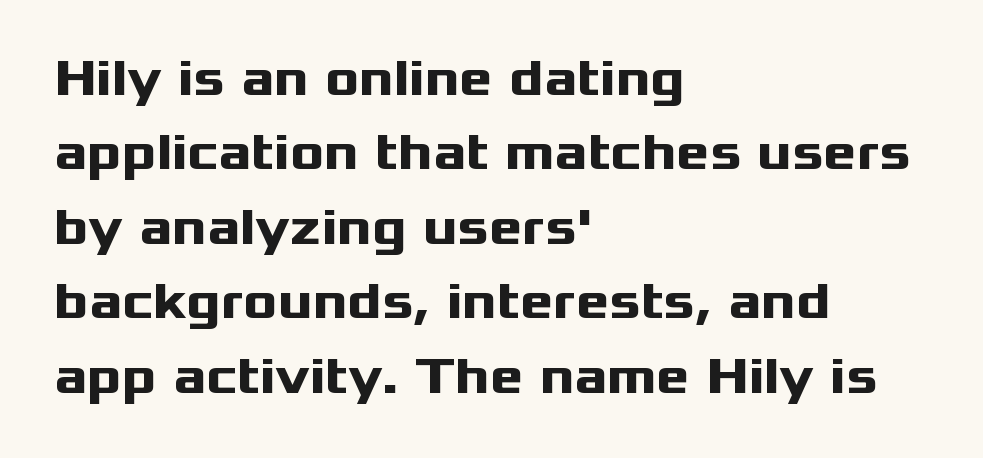
Q: Is the text bold? A: Yes.
Q: Is the text italic (slanted)? A: No, it is upright.
Q: Is the typeface a serif or a sans-serif typeface? A: Sans-serif.
Q: Is the text underlined? A: No.
Q: How is the paragraph aligned? A: Left-aligned.
Q: Is the spacing between letters normal or unusually wide? A: Normal.
Q: Is the spacing between lines tight, normal or loose? A: Normal.
Q: Width (condensed, normal, or wide)? A: Wide.
Q: Stroke contrast? A: Medium.
Q: x-height? A: Medium.
Q: Monospaced? A: No.
